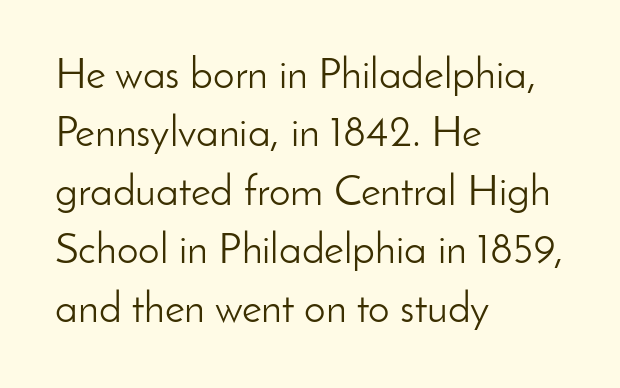
{"serif": "no", "italic": "no", "bold": "no", "weight": "light", "width": "normal", "stroke_contrast": "low", "x_height": "small", "monospaced": "no", "underline": "no", "align": "left", "line_spacing": "normal", "line_spacing_ratio": 1.36, "letter_spacing": "normal", "letter_spacing_em": 0.0, "glyph_px": 43}
